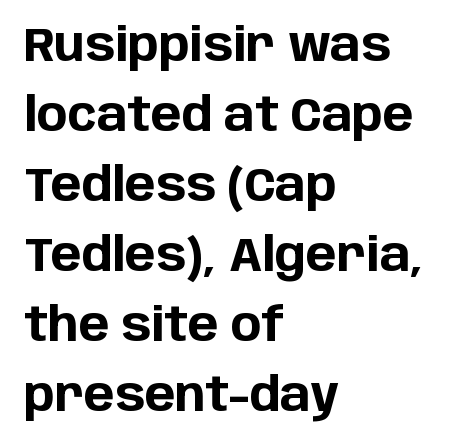
{"serif": "no", "italic": "no", "bold": "yes", "weight": "bold", "width": "normal", "stroke_contrast": "low", "x_height": "large", "monospaced": "no", "underline": "no", "align": "left", "line_spacing": "normal", "line_spacing_ratio": 1.52, "letter_spacing": "normal", "letter_spacing_em": 0.0, "glyph_px": 46}
